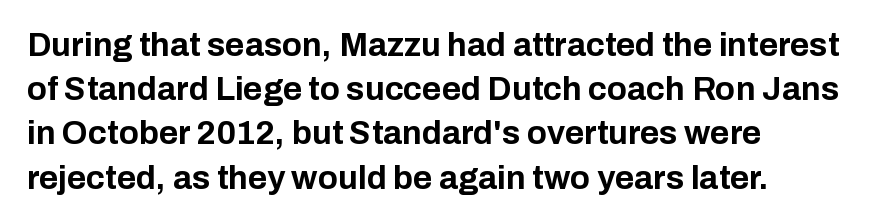
Q: Is the text bold? A: Yes.
Q: Is the text italic (slanted)? A: No, it is upright.
Q: Is the typeface a serif or a sans-serif typeface? A: Sans-serif.
Q: Is the text underlined? A: No.
Q: How is the paragraph aligned? A: Left-aligned.
Q: Is the spacing between letters normal or unusually wide? A: Normal.
Q: Is the spacing between lines tight, normal or loose? A: Normal.
Q: Width (condensed, normal, or wide)? A: Normal.
Q: Stroke contrast? A: Low.
Q: x-height? A: Medium.
Q: Monospaced? A: No.
